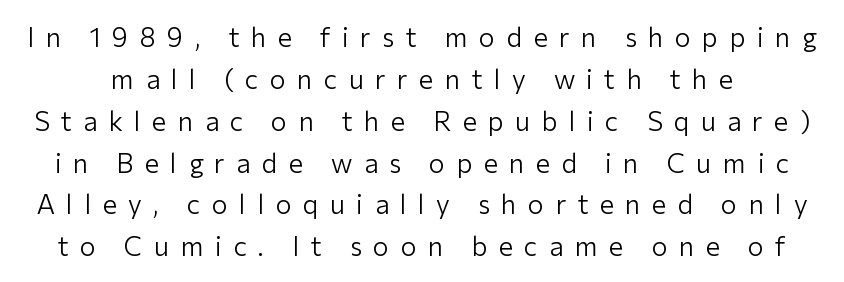
Q: Is the text bold? A: No.
Q: Is the text italic (slanted)? A: No, it is upright.
Q: Is the text underlined? A: No.
Q: Is the spacing between letters normal or unusually wide? A: Unusually wide.
Q: Is the spacing between lines tight, normal or loose? A: Normal.
